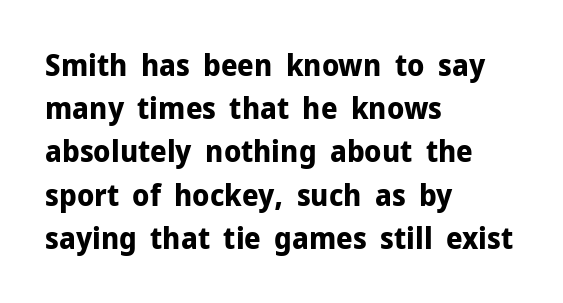
Q: Is the text bold? A: Yes.
Q: Is the text italic (slanted)? A: No, it is upright.
Q: Is the typeface a serif or a sans-serif typeface? A: Sans-serif.
Q: Is the text underlined? A: No.
Q: How is the paragraph aligned? A: Left-aligned.
Q: Is the spacing between letters normal or unusually wide? A: Normal.
Q: Is the spacing between lines tight, normal or loose? A: Normal.
Q: Width (condensed, normal, or wide)? A: Normal.
Q: Stroke contrast? A: Low.
Q: x-height? A: Medium.
Q: Monospaced? A: No.
